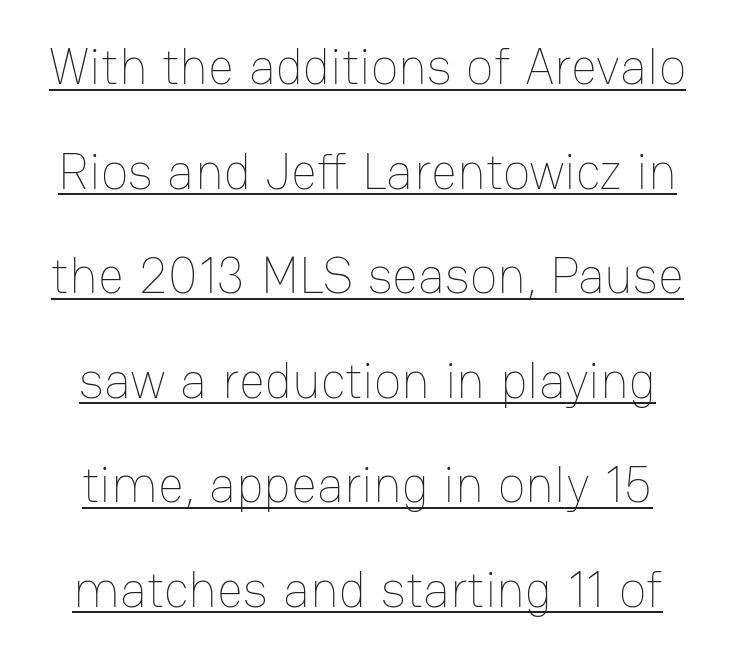
Q: Is the text bold? A: No.
Q: Is the text italic (slanted)? A: No, it is upright.
Q: Is the text underlined? A: Yes.
Q: Is the spacing between letters normal or unusually wide? A: Normal.
Q: Is the spacing between lines tight, normal or loose? A: Loose.
Q: Width (condensed, normal, or wide)? A: Normal.
Q: Stroke contrast? A: Low.
Q: x-height? A: Medium.
Q: Monospaced? A: No.
